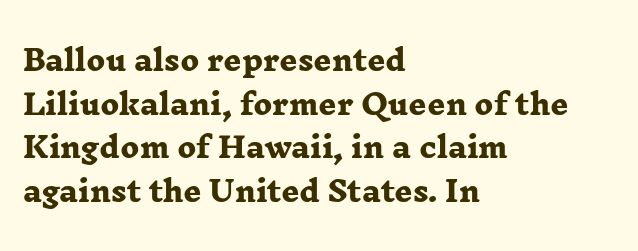
{"serif": "yes", "bold": "yes", "weight": "heavy", "width": "wide", "stroke_contrast": "low", "x_height": "medium", "monospaced": "no", "underline": "no", "align": "left", "line_spacing": "normal", "line_spacing_ratio": 1.56, "letter_spacing": "normal", "letter_spacing_em": 0.0, "glyph_px": 28}
